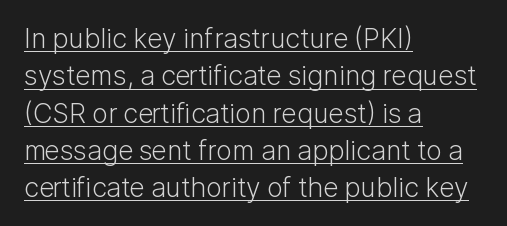
{"italic": "no", "bold": "no", "underline": "yes", "align": "left", "line_spacing": "normal", "line_spacing_ratio": 1.38, "letter_spacing": "normal", "letter_spacing_em": 0.0, "glyph_px": 27}
